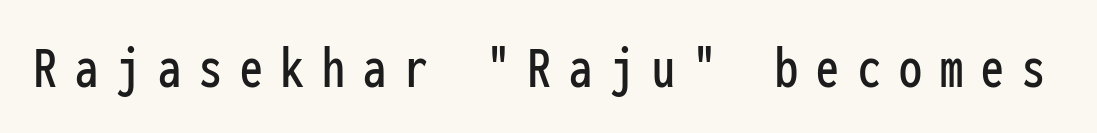
The letters carry no serifs — their stems end cleanly without finishing strokes. Do the characters align in a grid? Yes, the font is monospaced. The font's upright variant was chosen for this text. Clear beneath every line of the passage.
